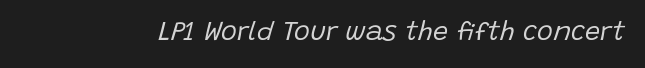
{"italic": "yes", "lean": "right", "slant_degrees": 15, "bold": "no", "underline": "no", "letter_spacing": "normal", "letter_spacing_em": 0.0, "glyph_px": 27}
